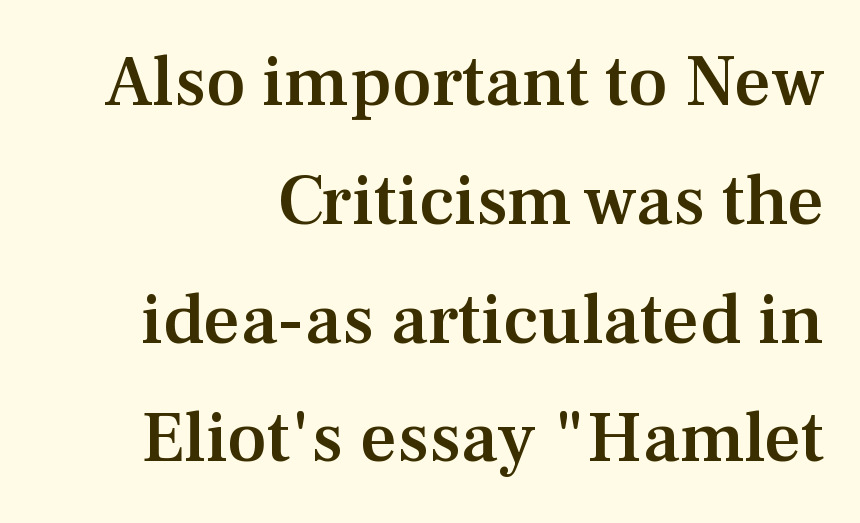
{"serif": "yes", "italic": "no", "bold": "semi", "weight": "semibold", "width": "normal", "stroke_contrast": "medium", "x_height": "medium", "monospaced": "no", "underline": "no", "align": "right", "line_spacing": "normal", "line_spacing_ratio": 1.65, "letter_spacing": "normal", "letter_spacing_em": 0.0, "glyph_px": 72}
